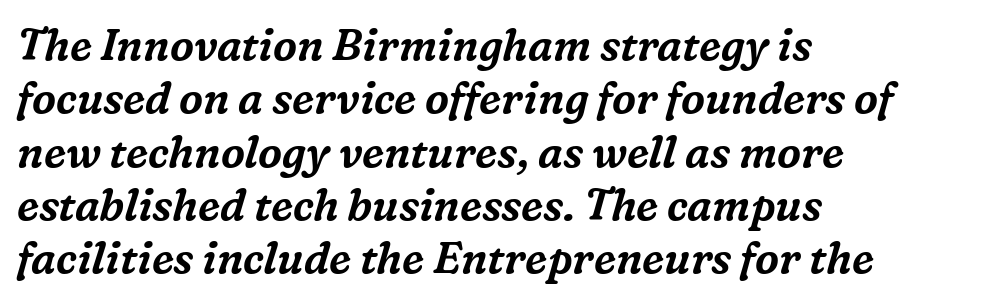
Q: Is the text italic (slanted)? A: Yes, it leans right by about 16 degrees.
Q: Is the typeface a serif or a sans-serif typeface? A: Serif.
Q: Is the text underlined? A: No.
Q: How is the paragraph aligned? A: Left-aligned.
Q: Is the spacing between letters normal or unusually wide? A: Normal.
Q: Width (condensed, normal, or wide)? A: Normal.
Q: Stroke contrast? A: Medium.
Q: x-height? A: Medium.
Q: Monospaced? A: No.
